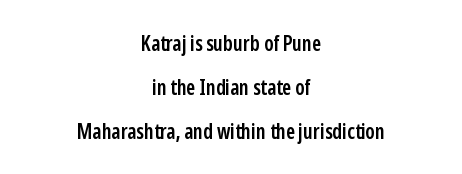
Q: Is the text bold? A: Semi-bold.
Q: Is the text italic (slanted)? A: No, it is upright.
Q: Is the text underlined? A: No.
Q: How is the paragraph aligned? A: Centered.
Q: Is the spacing between letters normal or unusually wide? A: Normal.
Q: Is the spacing between lines tight, normal or loose? A: Loose.
